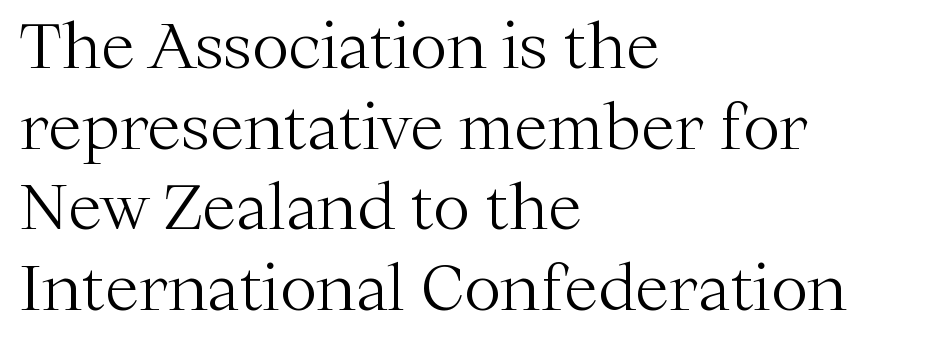
Q: Is the text bold? A: No.
Q: Is the text italic (slanted)? A: No, it is upright.
Q: Is the typeface a serif or a sans-serif typeface? A: Serif.
Q: Is the text underlined? A: No.
Q: How is the paragraph aligned? A: Left-aligned.
Q: Is the spacing between letters normal or unusually wide? A: Normal.
Q: Is the spacing between lines tight, normal or loose? A: Normal.
Q: Width (condensed, normal, or wide)? A: Normal.
Q: Stroke contrast? A: Medium.
Q: x-height? A: Medium.
Q: Monospaced? A: No.
